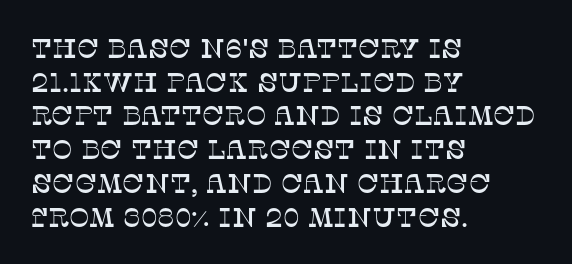
Q: Is the text italic (slanted)? A: No, it is upright.
Q: Is the text underlined? A: No.
Q: How is the paragraph aligned? A: Left-aligned.
Q: Is the spacing between letters normal or unusually wide? A: Normal.
Q: Is the spacing between lines tight, normal or loose? A: Normal.
